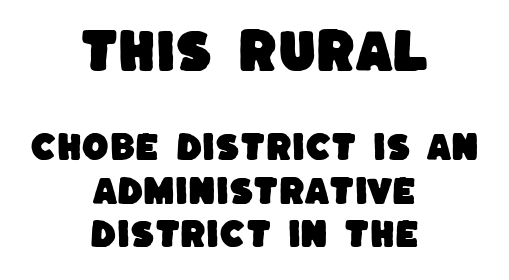
The designer went with a sans here, leaving each stem footless. The more generous point size was reserved for the upper chunk. This rendering features lettering with no underline. One glance says typical: line gaps are just what's usual. This sample has the flowing, uneven cadence of proportional lettering.
